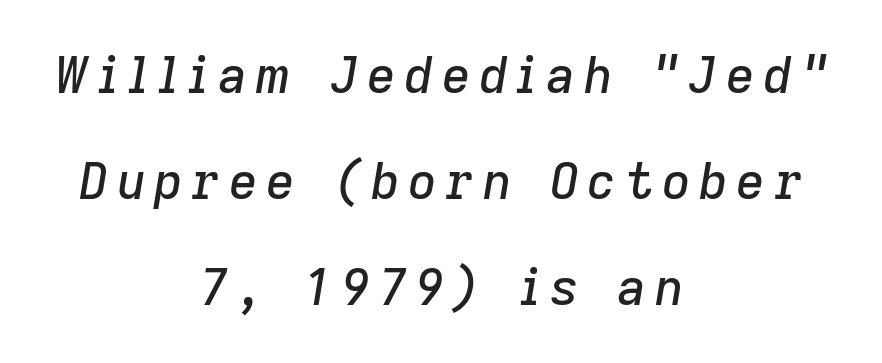
Q: Is the text italic (slanted)? A: Yes, it leans right by about 9 degrees.
Q: Is the text underlined? A: No.
Q: How is the paragraph aligned? A: Centered.
Q: Is the spacing between lines tight, normal or loose? A: Loose.
Q: Width (condensed, normal, or wide)? A: Normal.
Q: Stroke contrast? A: Low.
Q: x-height? A: Medium.
Q: Monospaced? A: No.
